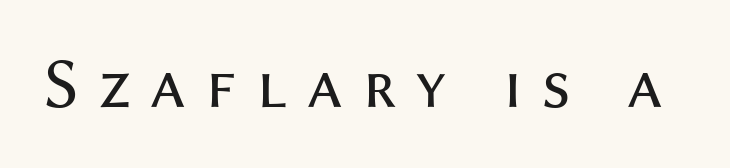
No italicization has been applied; the sample stays upright. What stands out about the letter spacing? Its width — letters are far apart. Unmarked baselines from the first word to the last. Here the designer chose a conventional face with non-uniform glyph widths.
